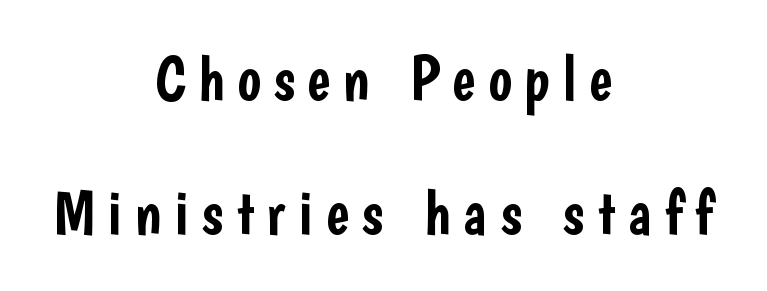
{"serif": "no", "italic": "no", "width": "condensed", "stroke_contrast": "low", "x_height": "medium", "monospaced": "no", "underline": "no", "align": "center", "line_spacing": "loose", "line_spacing_ratio": 2.13, "letter_spacing": "wide", "letter_spacing_em": 0.2, "glyph_px": 63}
